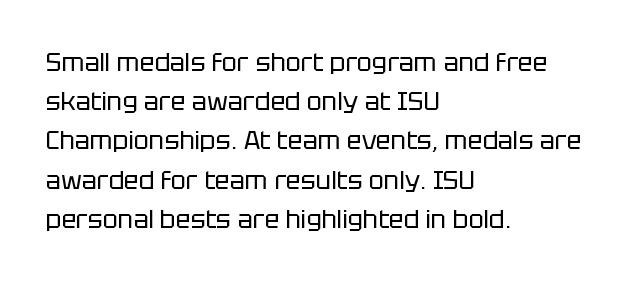
The image shows 25 px text type, upright; set left-aligned, normal line spacing (1.57x), normal letter spacing, not underlined.
